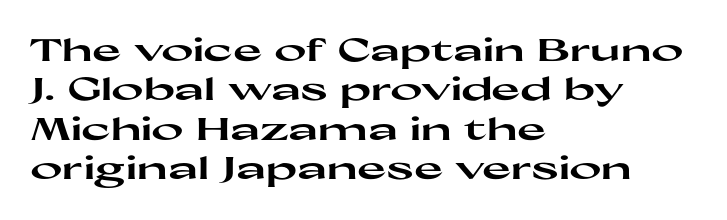
{"serif": "no", "italic": "no", "bold": "yes", "weight": "heavy", "width": "wide", "stroke_contrast": "high", "x_height": "medium", "monospaced": "no", "underline": "no", "align": "left", "line_spacing": "normal", "line_spacing_ratio": 1.27, "letter_spacing": "normal", "letter_spacing_em": 0.0, "glyph_px": 31}
